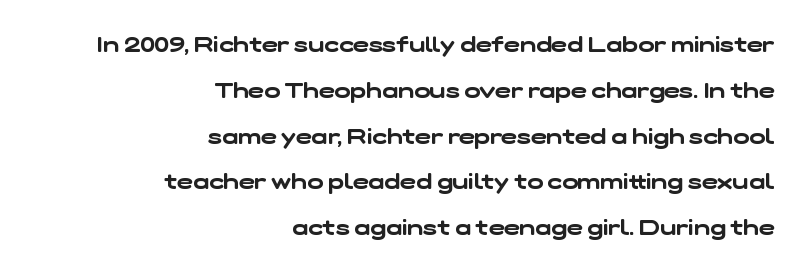
A clean baseline with only descenders dipping below it. The tracking reads as untouched default to a designer's eye. Horizontal bands of white between lines are thick stripes. All the whitespace from short lines collects on the left.
